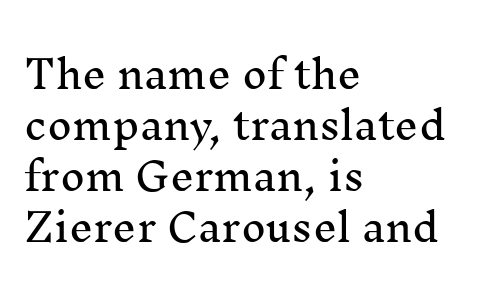
Q: Is the text italic (slanted)? A: No, it is upright.
Q: Is the typeface a serif or a sans-serif typeface? A: Serif.
Q: Is the text underlined? A: No.
Q: How is the paragraph aligned? A: Left-aligned.
Q: Is the spacing between letters normal or unusually wide? A: Normal.
Q: Is the spacing between lines tight, normal or loose? A: Normal.
Q: Width (condensed, normal, or wide)? A: Normal.
Q: Stroke contrast? A: Medium.
Q: x-height? A: Medium.
Q: Monospaced? A: No.
